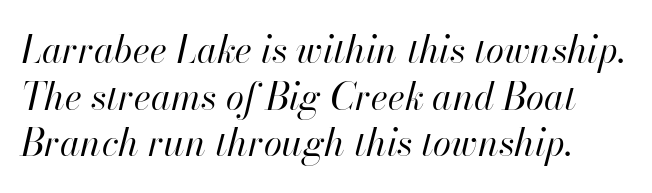
{"italic": "yes", "lean": "right", "slant_degrees": 13, "bold": "no", "weight": "regular", "width": "normal", "stroke_contrast": "high", "x_height": "small", "monospaced": "no", "underline": "no", "line_spacing": "normal", "line_spacing_ratio": 1.26, "letter_spacing": "normal", "letter_spacing_em": 0.0, "glyph_px": 37}
